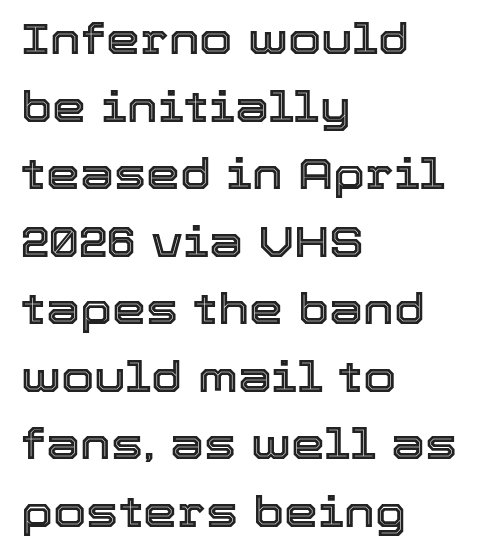
Q: Is the text italic (slanted)? A: No, it is upright.
Q: Is the text underlined? A: No.
Q: How is the paragraph aligned? A: Left-aligned.
Q: Is the spacing between letters normal or unusually wide? A: Normal.
Q: Is the spacing between lines tight, normal or loose? A: Normal.
Q: Width (condensed, normal, or wide)? A: Normal.
Q: x-height? A: Medium.
Q: Monospaced? A: No.
